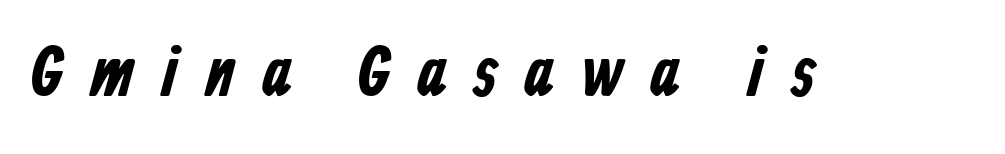
{"serif": "no", "bold": "yes", "weight": "bold", "width": "condensed", "stroke_contrast": "low", "x_height": "medium", "monospaced": "no", "underline": "no", "letter_spacing": "wide", "letter_spacing_em": 0.38, "glyph_px": 71}
